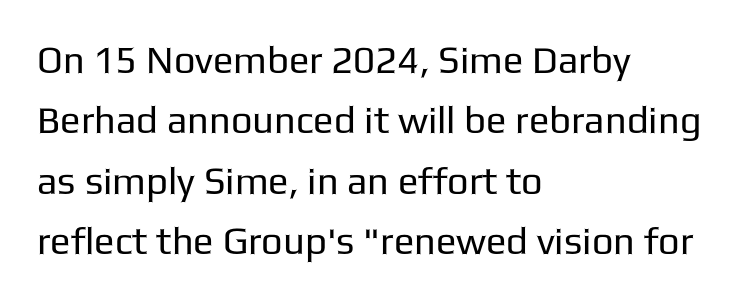
{"serif": "no", "italic": "no", "bold": "no", "weight": "regular", "width": "normal", "stroke_contrast": "low", "x_height": "medium", "monospaced": "no", "underline": "no", "align": "left", "line_spacing": "normal", "line_spacing_ratio": 1.59, "letter_spacing": "normal", "letter_spacing_em": 0.0, "glyph_px": 38}
